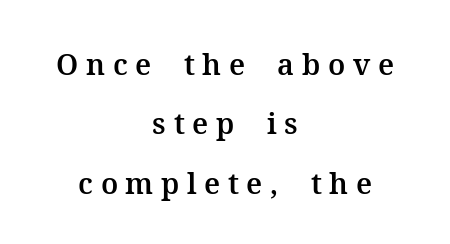
{"serif": "yes", "italic": "no", "width": "normal", "stroke_contrast": "medium", "x_height": "medium", "monospaced": "no", "underline": "no", "align": "center", "line_spacing": "loose", "line_spacing_ratio": 2.05, "letter_spacing": "wide", "letter_spacing_em": 0.26, "glyph_px": 29}
